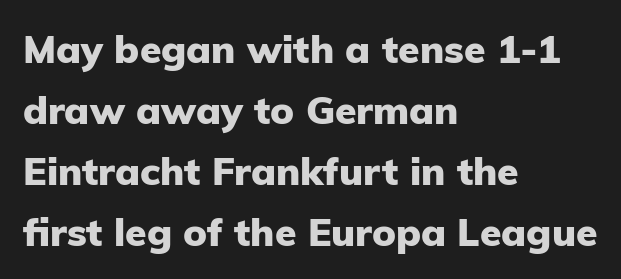
Q: Is the text bold? A: Yes.
Q: Is the text italic (slanted)? A: No, it is upright.
Q: Is the typeface a serif or a sans-serif typeface? A: Sans-serif.
Q: Is the text underlined? A: No.
Q: How is the paragraph aligned? A: Left-aligned.
Q: Is the spacing between letters normal or unusually wide? A: Normal.
Q: Is the spacing between lines tight, normal or loose? A: Normal.
Q: Width (condensed, normal, or wide)? A: Normal.
Q: Stroke contrast? A: Low.
Q: x-height? A: Medium.
Q: Monospaced? A: No.
